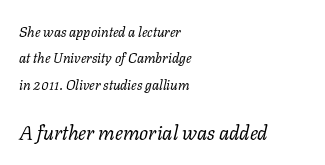
The image shows 20 px text type, italic (leaning right); set left-aligned, line spacing 1.88x, normal letter spacing, not underlined; the second (bottom) block is 1.43x larger.
